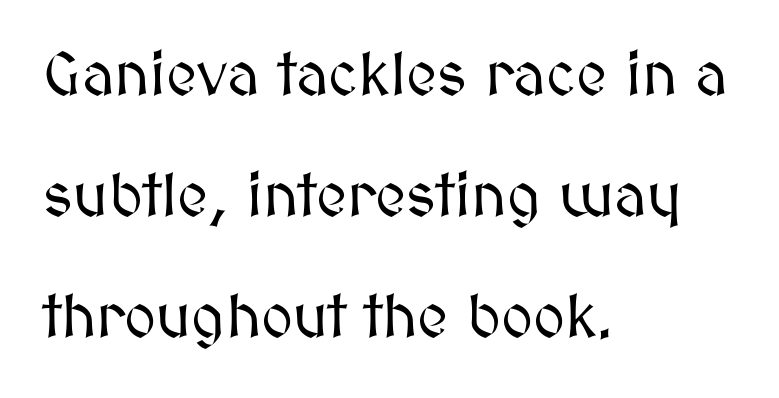
{"italic": "no", "width": "normal", "stroke_contrast": "medium", "x_height": "medium", "monospaced": "no", "underline": "no", "align": "left", "line_spacing": "loose", "line_spacing_ratio": 1.98, "letter_spacing": "normal", "letter_spacing_em": 0.0, "glyph_px": 61}
